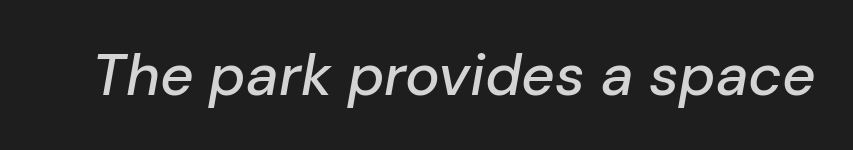
{"italic": "yes", "lean": "right", "slant_degrees": 10, "width": "normal", "stroke_contrast": "low", "x_height": "medium", "monospaced": "no", "underline": "no", "letter_spacing": "normal", "letter_spacing_em": 0.0, "glyph_px": 58}
